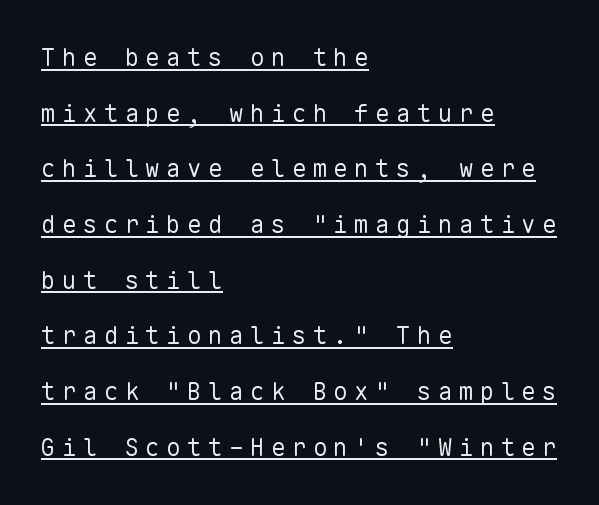
This rendering features underlined lettering. The letters look calm and open, with moderate or lighter stems. This is roman type, the default non-slanted kind. The ragged edge is on the right, which tells us the setting is flush left. Glyph-to-glyph distance is far greater than everyday printed text.
